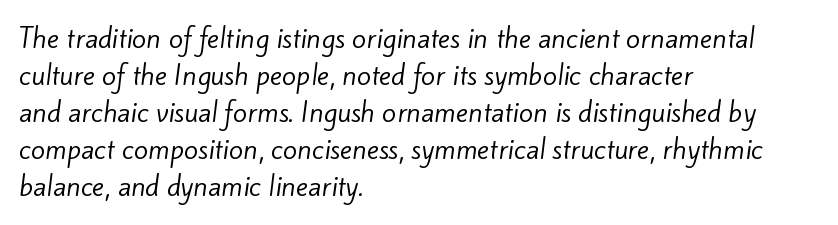
Standard letterfit; no display-style spreading of the glyphs. Stems here are at most as thick as an everyday book face. Lines of text with bare space underneath. This sample is left-justified, so line endings fall wherever the words run out. One glance says typical: line gaps are just what's usual.
